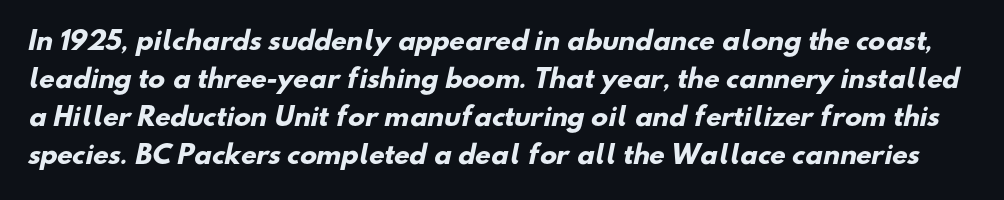
{"bold": "yes", "underline": "no", "line_spacing": "normal", "line_spacing_ratio": 1.52, "letter_spacing": "normal", "letter_spacing_em": 0.0, "glyph_px": 25}
